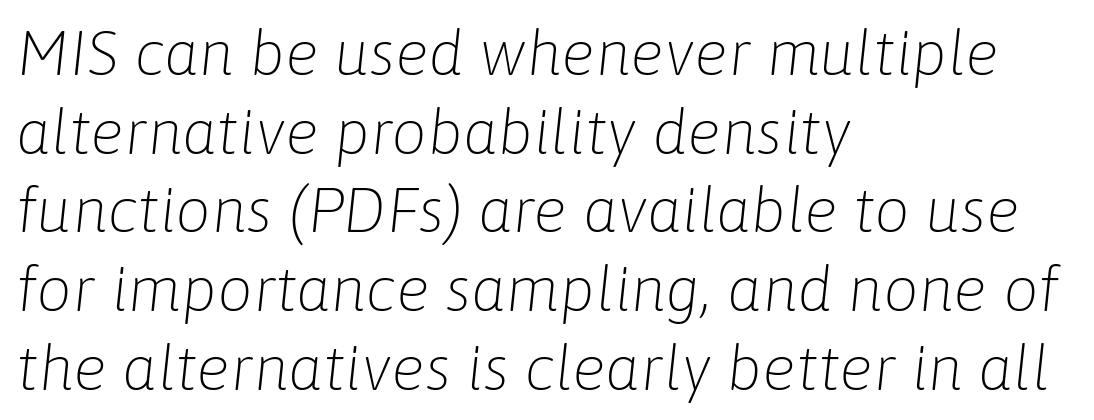
These lines were composed using italics. The face looks like a standard text weight, possibly lighter. A clean baseline with only descenders dipping below it. Vertically, the passage feels balanced, rows spaced as you'd expect.
